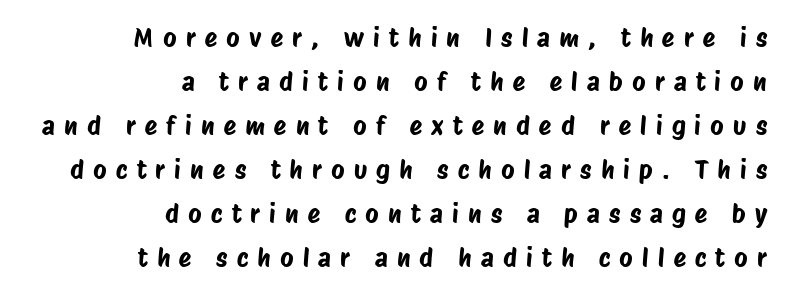
{"underline": "no", "align": "right", "line_spacing": "normal", "line_spacing_ratio": 1.69, "letter_spacing": "wide", "letter_spacing_em": 0.35, "glyph_px": 26}
